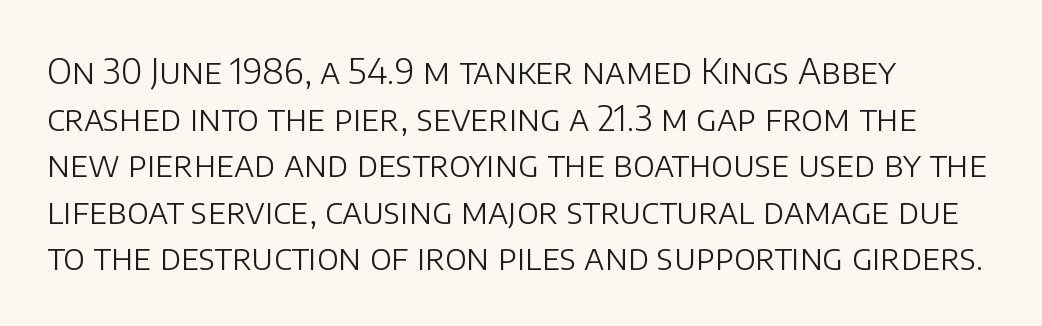
The image shows 35 px light sans-serif type, upright; set left-aligned, normal line spacing (1.33x), normal letter spacing, not underlined; low stroke contrast and a large x-height.
